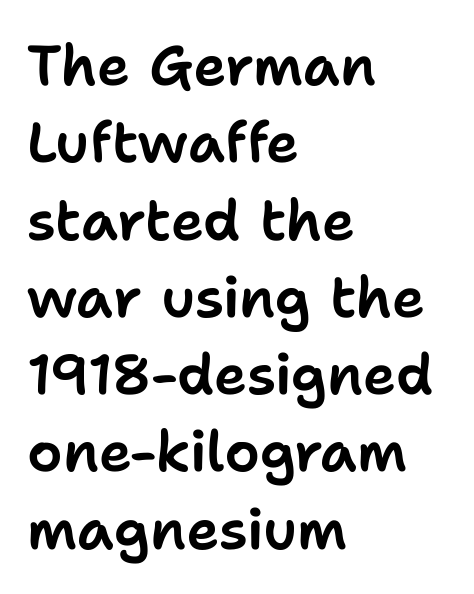
The image shows 56 px sans-serif type, upright; set left-aligned, normal line spacing (1.38x), normal letter spacing, not underlined; low stroke contrast and a medium x-height.
